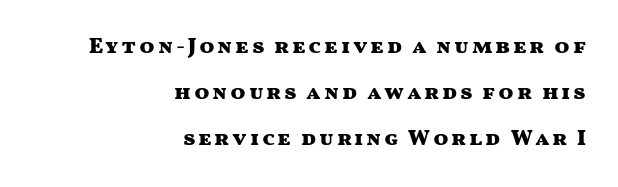
Q: Is the text bold? A: Yes.
Q: Is the text italic (slanted)? A: No, it is upright.
Q: Is the text underlined? A: No.
Q: How is the paragraph aligned? A: Right-aligned.
Q: Is the spacing between lines tight, normal or loose? A: Loose.
